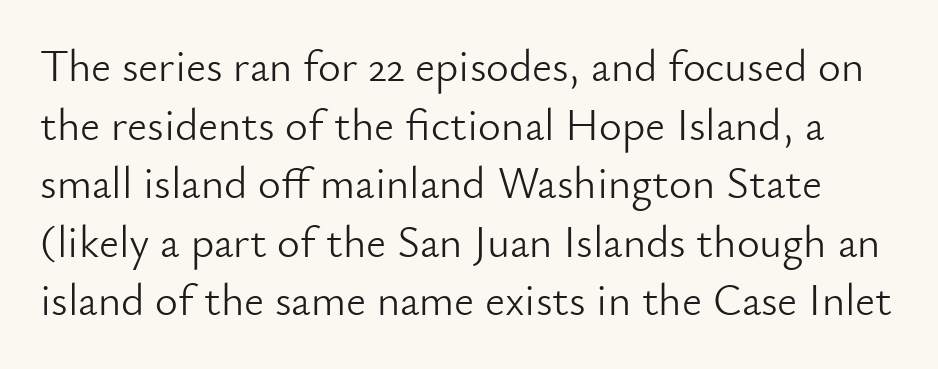
Q: Is the text bold? A: No.
Q: Is the text italic (slanted)? A: No, it is upright.
Q: Is the typeface a serif or a sans-serif typeface? A: Sans-serif.
Q: Is the text underlined? A: No.
Q: Is the spacing between letters normal or unusually wide? A: Normal.
Q: Is the spacing between lines tight, normal or loose? A: Normal.
Q: Width (condensed, normal, or wide)? A: Normal.
Q: Stroke contrast? A: Low.
Q: x-height? A: Small.
Q: Monospaced? A: No.
